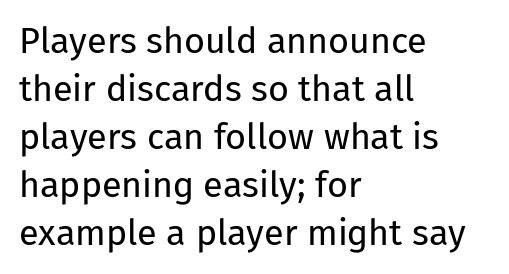
{"serif": "no", "italic": "no", "bold": "no", "weight": "regular", "width": "normal", "stroke_contrast": "low", "x_height": "medium", "monospaced": "no", "underline": "no", "align": "left", "line_spacing": "normal", "line_spacing_ratio": 1.33, "letter_spacing": "normal", "letter_spacing_em": 0.0, "glyph_px": 36}
